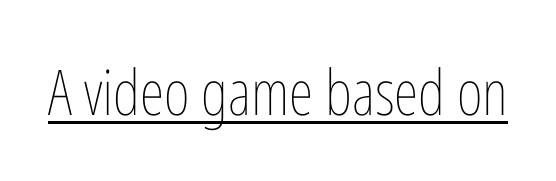
In designer terms, the underline attribute is active on this setting. Every character sits straight up, as roman type does. Honestly, the letter spacing is just normal — you wouldn't notice it. The typeface has the unassuming heft of standard copy or less. The face used here is proportionally spaced, like ordinary book or web type.
